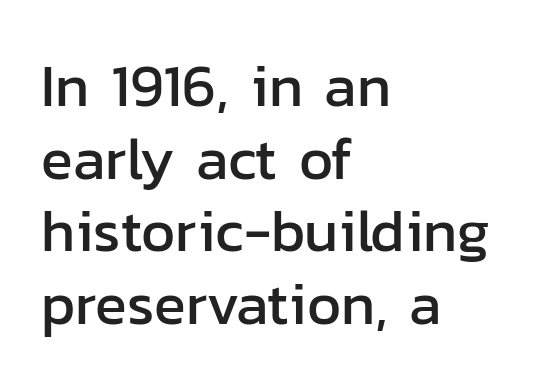
{"serif": "no", "italic": "no", "width": "normal", "stroke_contrast": "low", "x_height": "medium", "monospaced": "no", "underline": "no", "align": "left", "line_spacing_ratio": 1.23, "letter_spacing": "normal", "letter_spacing_em": 0.0, "glyph_px": 59}
